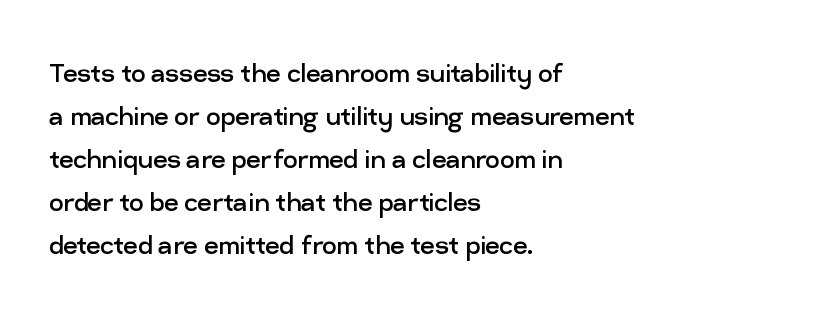
Q: Is the text bold? A: No.
Q: Is the text italic (slanted)? A: No, it is upright.
Q: Is the typeface a serif or a sans-serif typeface? A: Sans-serif.
Q: Is the text underlined? A: No.
Q: How is the paragraph aligned? A: Left-aligned.
Q: Is the spacing between letters normal or unusually wide? A: Normal.
Q: Is the spacing between lines tight, normal or loose? A: Normal.
Q: Width (condensed, normal, or wide)? A: Normal.
Q: Stroke contrast? A: Low.
Q: x-height? A: Medium.
Q: Monospaced? A: No.
